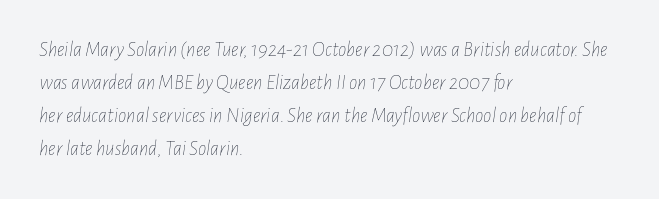
Evenly set lines give the paragraph a standard silhouette. Observe the lean: these are italic letterforms. The passage is arranged the way most books set body copy — flush left. Nobody touched the tracking dial on this one. No word sits above an underline.
